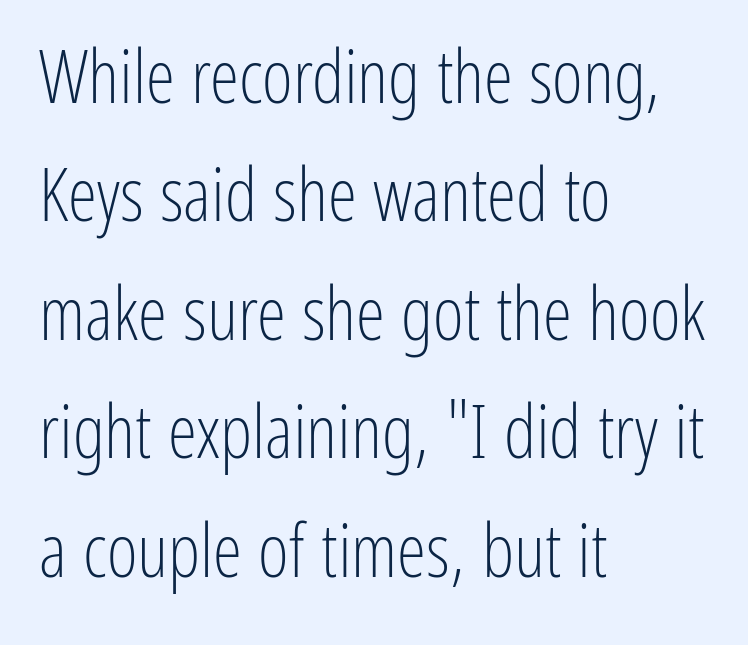
Q: Is the text bold? A: No.
Q: Is the text italic (slanted)? A: No, it is upright.
Q: Is the typeface a serif or a sans-serif typeface? A: Sans-serif.
Q: Is the text underlined? A: No.
Q: How is the paragraph aligned? A: Left-aligned.
Q: Is the spacing between letters normal or unusually wide? A: Normal.
Q: Is the spacing between lines tight, normal or loose? A: Normal.
Q: Width (condensed, normal, or wide)? A: Condensed.
Q: Stroke contrast? A: Low.
Q: x-height? A: Medium.
Q: Monospaced? A: No.
